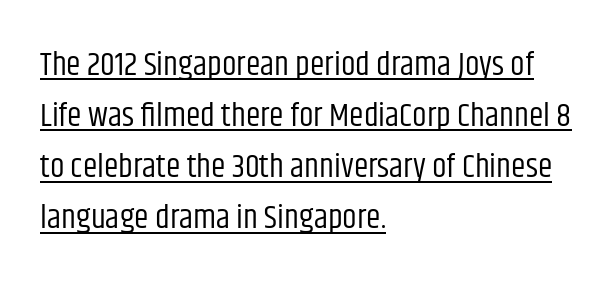
Reading down the block, your eye returns to a fixed left position each line. The face used here is proportionally spaced, like ordinary book or web type. Look at the tracking — it's just the regular setting, nothing added. Each letter's strokes conclude bluntly, with no projecting serifs. Heft: none added — not bold.
